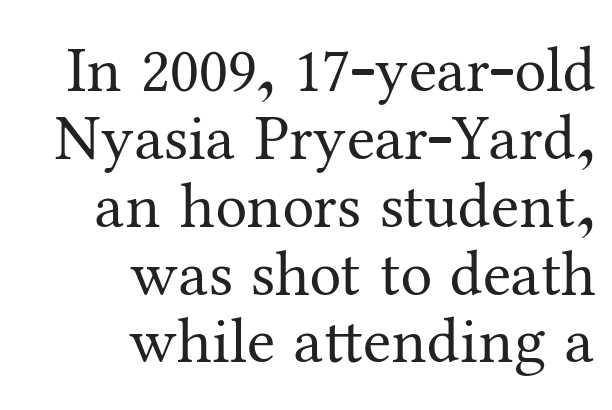
The image shows 64 px regular-weight serif type, upright; set right-aligned, tight line spacing (1.06x), normal letter spacing, not underlined; medium stroke contrast and a medium x-height.
